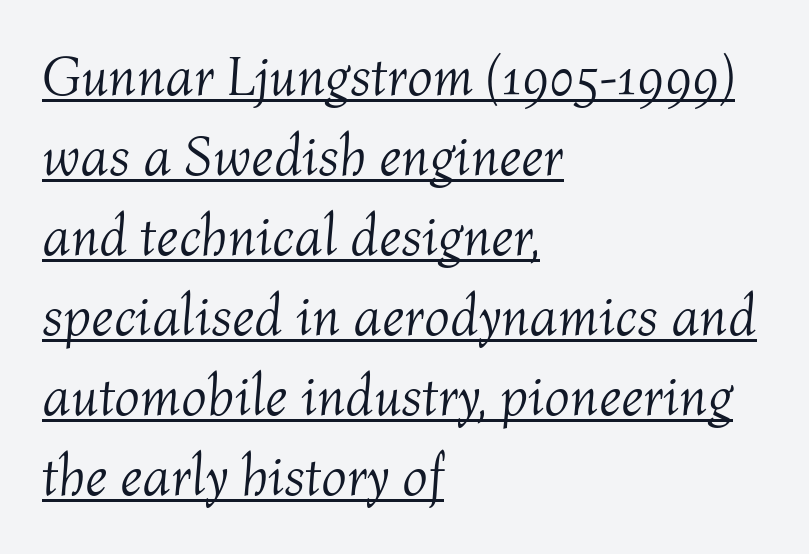
The image shows 56 px light type, italic (leaning right); set left-aligned, normal line spacing (1.43x), normal letter spacing, underlined; medium stroke contrast and a medium x-height.
